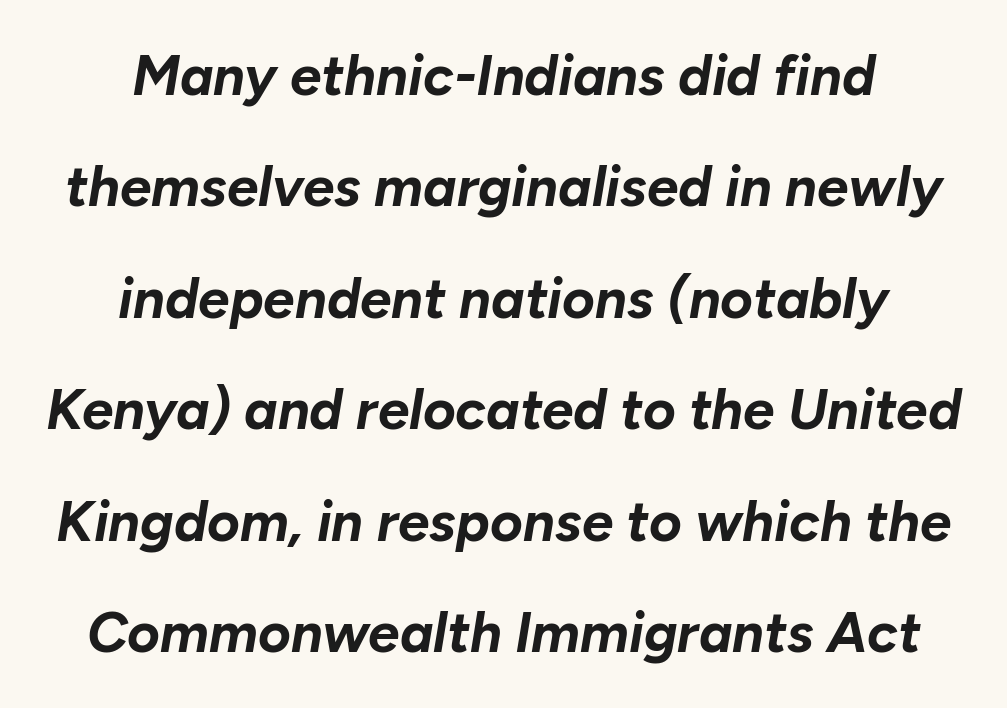
Honestly, there is no underline to notice here at all. The gaps between neighbouring characters are ordinary and unremarkable. The rendering uses a large line-height, opening up the rows. The typesetter chose a symmetrical, centered arrangement here. The whole block is typeset with a tilt.
